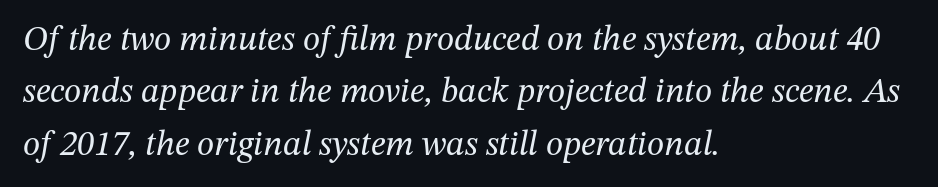
The image shows 35 px regular-weight serif type, italic (leaning right); set left-aligned, normal line spacing (1.5x), normal letter spacing, not underlined; medium stroke contrast and a medium x-height.
